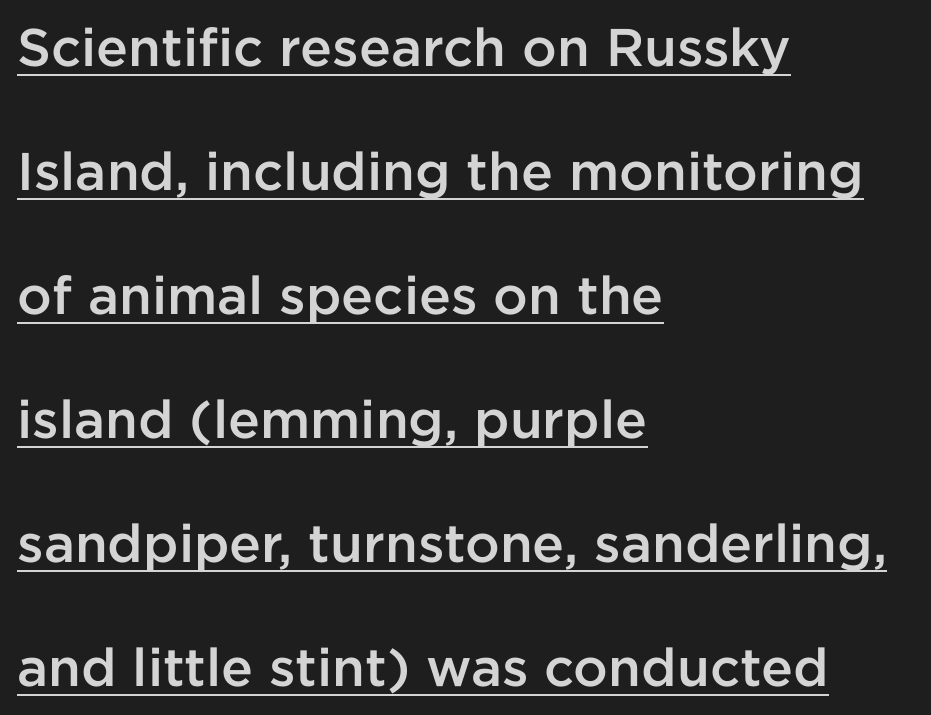
The image shows 53 px semibold sans-serif type, upright; set left-aligned, loose line spacing (2.34x), normal letter spacing, underlined; low stroke contrast and a medium x-height.
